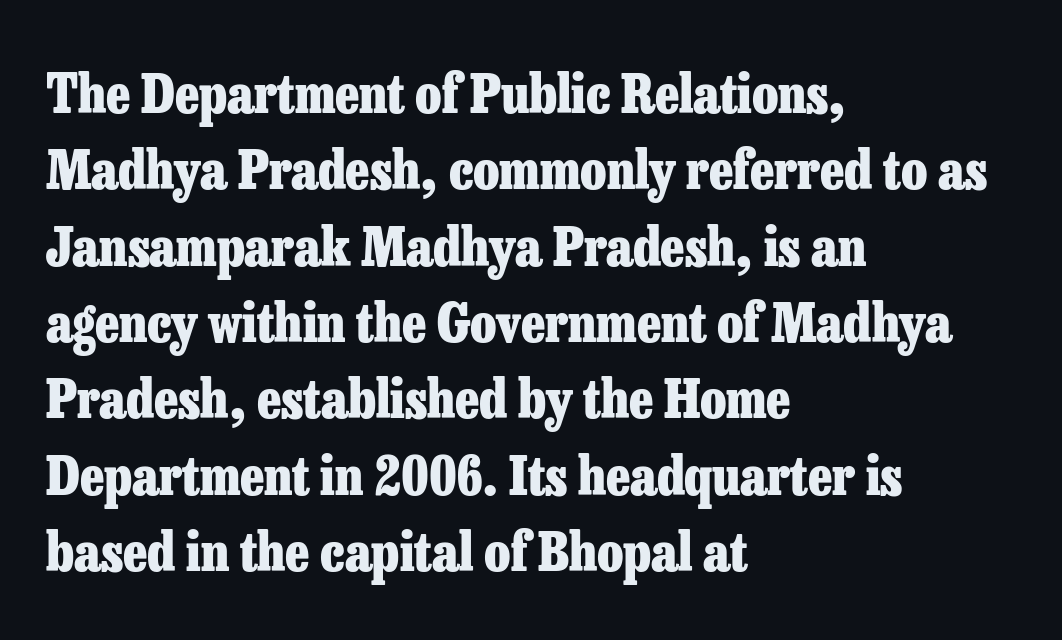
Q: Is the text bold? A: Yes.
Q: Is the text italic (slanted)? A: No, it is upright.
Q: Is the typeface a serif or a sans-serif typeface? A: Serif.
Q: Is the text underlined? A: No.
Q: How is the paragraph aligned? A: Left-aligned.
Q: Is the spacing between letters normal or unusually wide? A: Normal.
Q: Is the spacing between lines tight, normal or loose? A: Normal.
Q: Width (condensed, normal, or wide)? A: Normal.
Q: Stroke contrast? A: Low.
Q: x-height? A: Medium.
Q: Monospaced? A: No.
